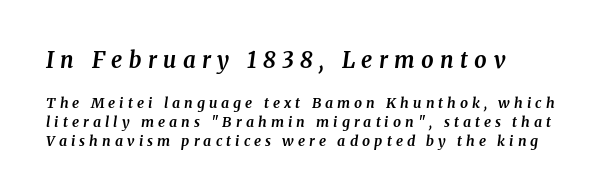
Is there much room between lines? A standard amount, neither cramped nor airy. Decoration check: the copy has no underline. Line starts are locked; line ends wander. Strong, thick strokes mark this as bold type. Display-style spreading of the glyphs; the letterfit is very open. The typography opts for an oblique posture over an upright one.
